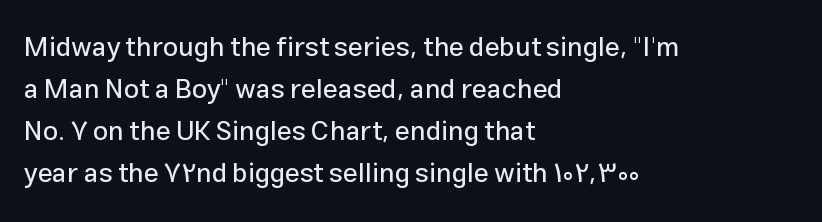
Decoration check: the copy has no underline. You can tell it's not italic because the verticals are truly vertical. Is the letter spacing exaggerated? No — it looks like the ordinary default. A classic flush-left, rag-right setting is used for this passage. Baseline-to-baseline distance is the conventional proportion of letter height.
